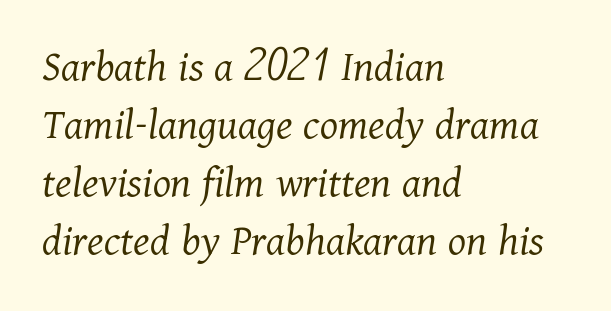
{"serif": "yes", "italic": "yes", "lean": "right", "slant_degrees": 11, "bold": "no", "weight": "light", "width": "normal", "stroke_contrast": "medium", "x_height": "medium", "monospaced": "no", "underline": "no", "align": "left", "line_spacing": "normal", "line_spacing_ratio": 1.26, "letter_spacing": "normal", "letter_spacing_em": 0.0, "glyph_px": 46}
